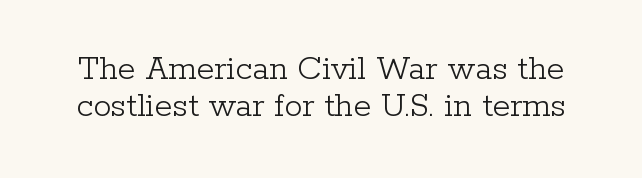
Note: serifs present on the glyphs. Tracking here is standard; glyphs follow each other at the usual distance. Horizontal bands of white between lines are thin slivers. Ink coverage per letter is moderate at most. The lettering holds an erect, upright posture throughout.
